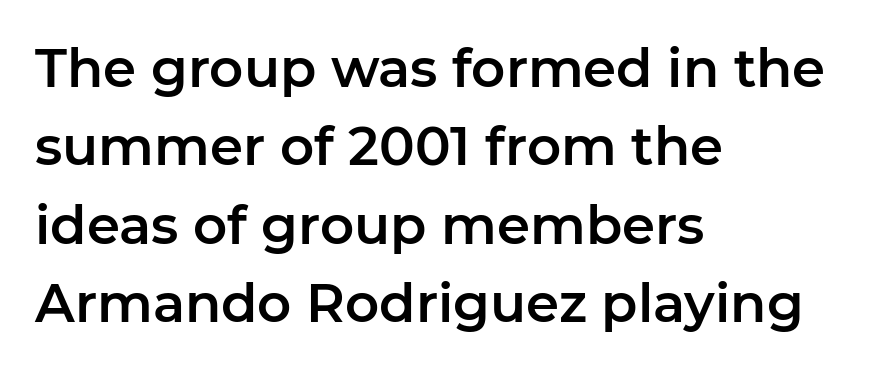
{"serif": "no", "italic": "no", "width": "normal", "stroke_contrast": "low", "x_height": "medium", "monospaced": "no", "underline": "no", "align": "left", "line_spacing": "normal", "line_spacing_ratio": 1.48, "letter_spacing": "normal", "letter_spacing_em": 0.0, "glyph_px": 53}
